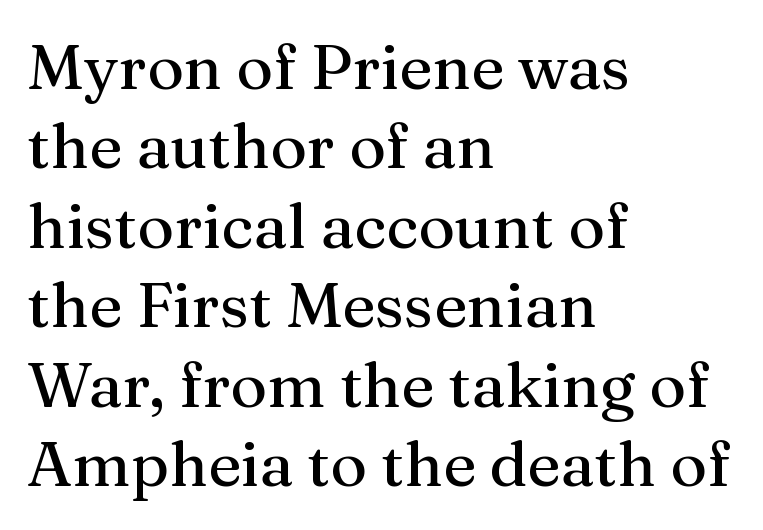
Serif or sans? Serif — the stroke terminals have little feet. Is the block centered? No — it sits flush against the left margin. These lines were composed using upright roman letters. Baseline-to-baseline distance is the conventional proportion of letter height. Default kerning and tracking; the words read as compact shapes.
